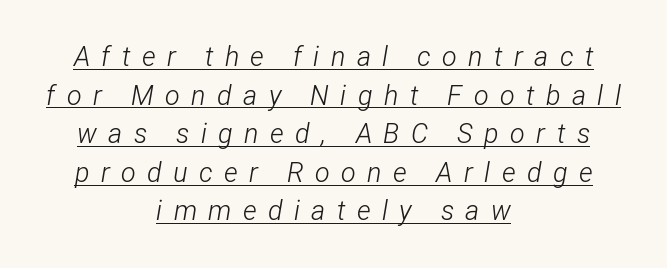
The compositor balanced each line on the midline. How are the letters spaced? Widely, with obvious added tracking. Think standard paragraph weight, or any step lighter than that. In designer terms, the underline attribute is active on this setting. It's the slanting kind of type.
